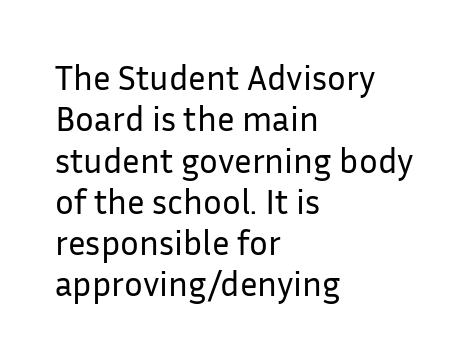
The image shows 35 px regular-weight sans-serif type, upright; set left-aligned, line spacing 1.18x, normal letter spacing, not underlined; low stroke contrast and a medium x-height.
